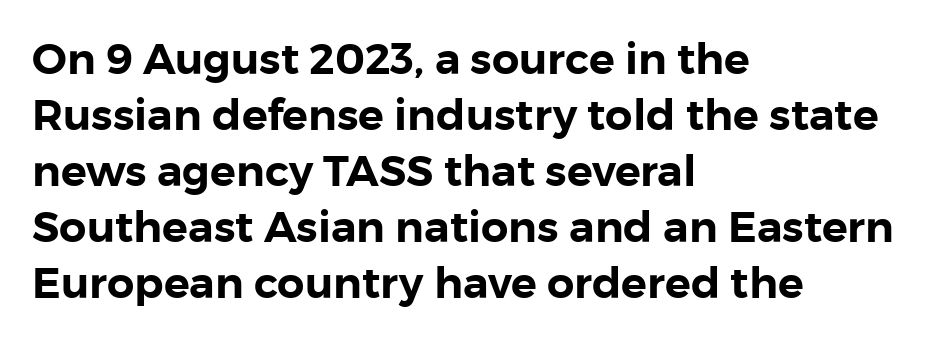
{"serif": "no", "italic": "no", "width": "normal", "stroke_contrast": "low", "x_height": "medium", "monospaced": "no", "underline": "no", "align": "left", "line_spacing": "normal", "line_spacing_ratio": 1.3, "letter_spacing": "normal", "letter_spacing_em": 0.0, "glyph_px": 43}
